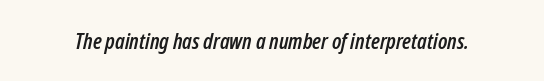
{"italic": "yes", "lean": "right", "slant_degrees": 12, "underline": "no", "letter_spacing": "normal", "letter_spacing_em": 0.0, "glyph_px": 22}
